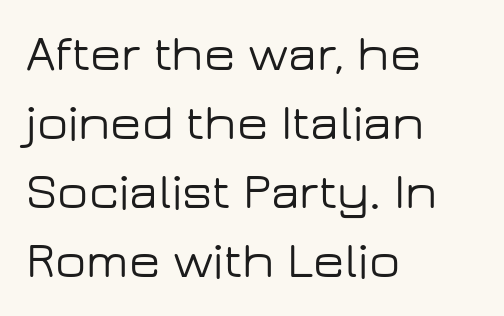
The image shows 51 px wide sans-serif type, upright; set left-aligned, normal line spacing (1.35x), normal letter spacing, not underlined; low stroke contrast and a medium x-height.
